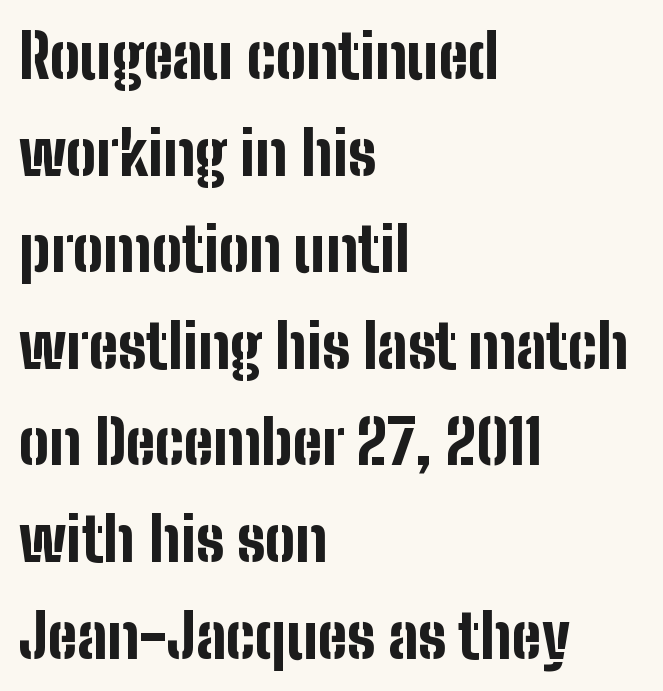
The image shows 60 px bold, condensed sans-serif type, upright; set left-aligned, normal line spacing (1.61x), normal letter spacing, not underlined; low stroke contrast and a medium x-height.
